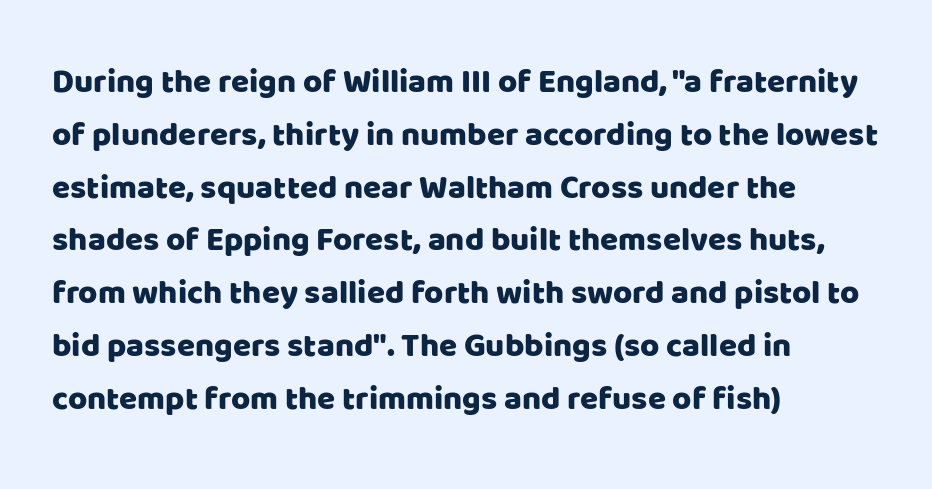
{"serif": "no", "italic": "no", "width": "normal", "stroke_contrast": "low", "x_height": "large", "monospaced": "no", "underline": "no", "align": "left", "line_spacing": "normal", "line_spacing_ratio": 1.6, "letter_spacing": "normal", "letter_spacing_em": 0.0, "glyph_px": 33}
